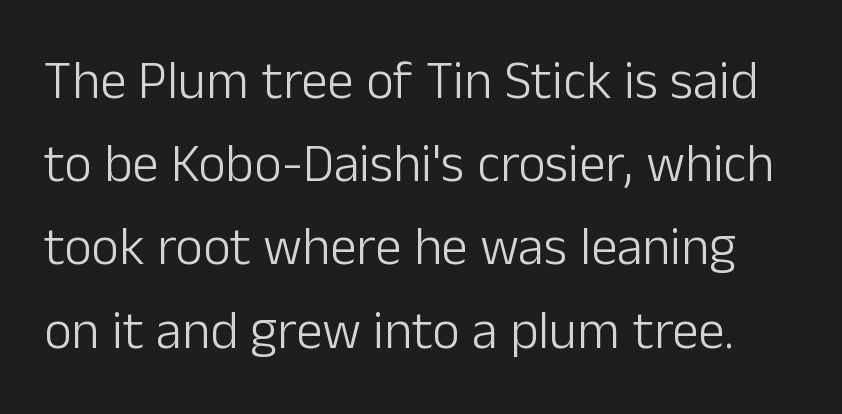
Q: Is the text bold? A: No.
Q: Is the text italic (slanted)? A: No, it is upright.
Q: Is the typeface a serif or a sans-serif typeface? A: Sans-serif.
Q: Is the text underlined? A: No.
Q: Is the spacing between letters normal or unusually wide? A: Normal.
Q: Is the spacing between lines tight, normal or loose? A: Normal.
Q: Width (condensed, normal, or wide)? A: Normal.
Q: Stroke contrast? A: Low.
Q: x-height? A: Medium.
Q: Monospaced? A: No.
